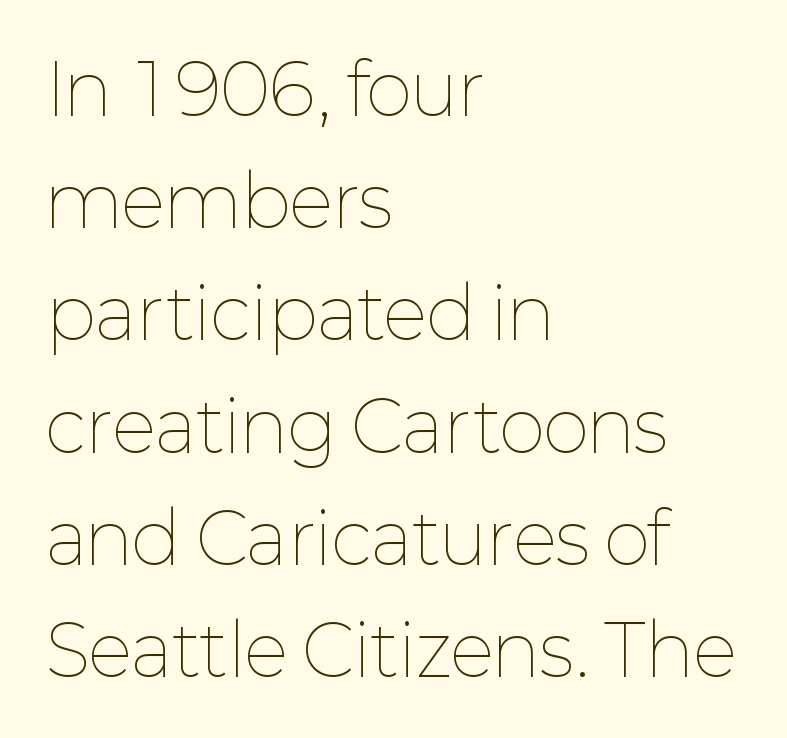
The image shows 71 px thin type, upright; set left-aligned, normal line spacing (1.58x), normal letter spacing, not underlined; low stroke contrast and a medium x-height.
